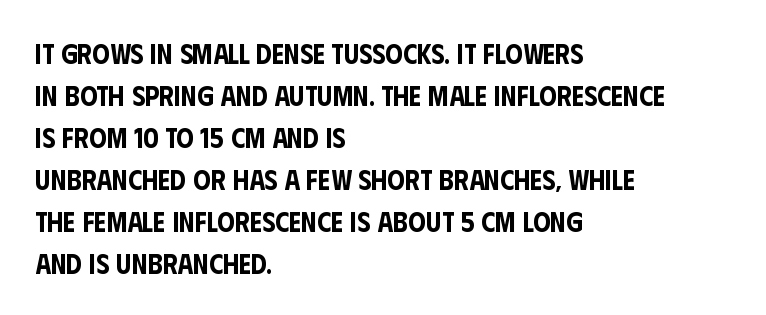
The compositor pushed each line to the left boundary. The axis of the letterforms is exactly vertical. Caption: standard tracking, unaltered. The glyphs are unaccompanied by any horizontal stroke below them. The rendering uses natural spacing where letterforms have individual widths.
